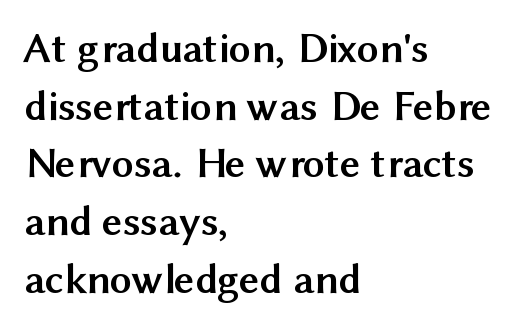
These lines are rendered in a variable-pitch font. Typographically, this falls in the sans-serif category. Does the copy run flush right? No — it runs flush left. Bare-footed words on every line. Regarding leading, the lines here are spaced in the standard way. The letters sit at their default tracking, neither squeezed nor spread.
